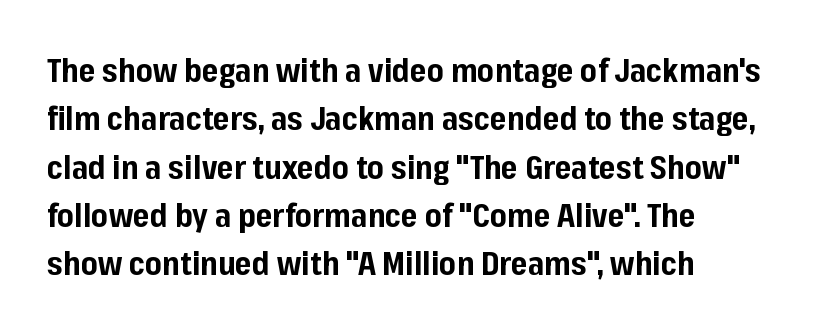
The image shows 32 px bold sans-serif type, upright; set left-aligned, normal line spacing (1.51x), normal letter spacing, not underlined; low stroke contrast and a medium x-height.
